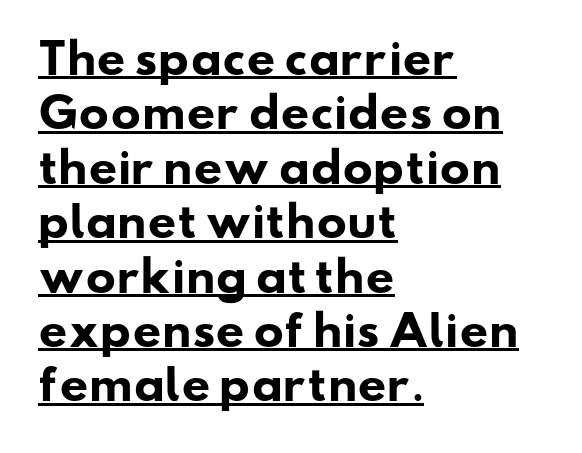
In terms of letterform style, serifs are entirely absent. Weight: bold. Default kerning and tracking; the words read as compact shapes. In CSS terms this would be text-align: left. Vertical spacing — default. The rendering uses the underline text-decoration.
